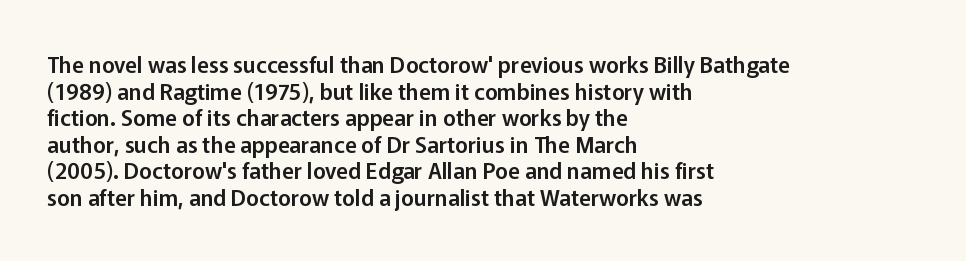
{"italic": "no", "underline": "no", "align": "left", "line_spacing_ratio": 1.21, "letter_spacing": "normal", "letter_spacing_em": 0.0, "glyph_px": 22}
